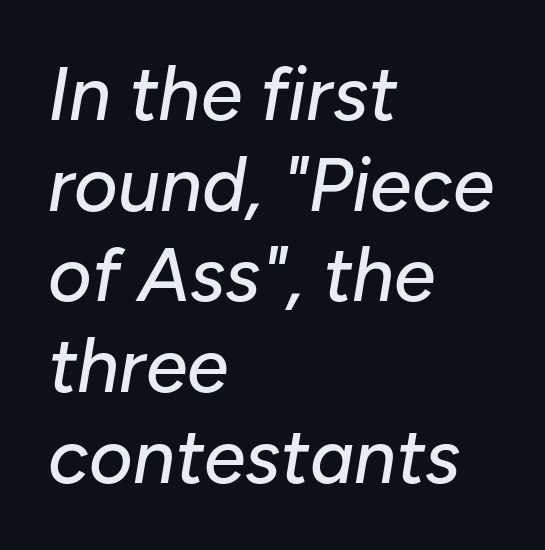
Q: Is the text italic (slanted)? A: Yes, it leans right by about 10 degrees.
Q: Is the text underlined? A: No.
Q: How is the paragraph aligned? A: Left-aligned.
Q: Is the spacing between letters normal or unusually wide? A: Normal.
Q: Width (condensed, normal, or wide)? A: Normal.
Q: Stroke contrast? A: Low.
Q: x-height? A: Medium.
Q: Monospaced? A: No.
